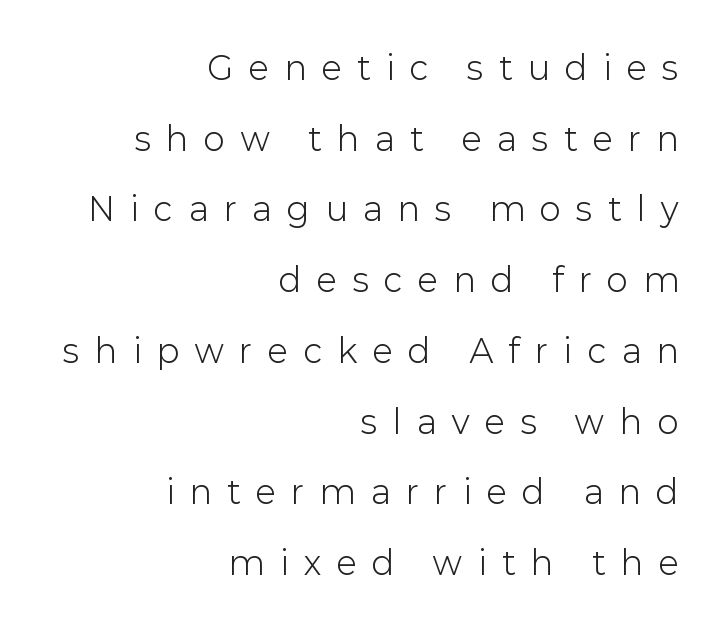
The image shows 32 px light sans-serif type, upright; set right-aligned, loose line spacing (2.21x), unusually wide letter spacing (+0.5 em), not underlined; low stroke contrast and a medium x-height.
